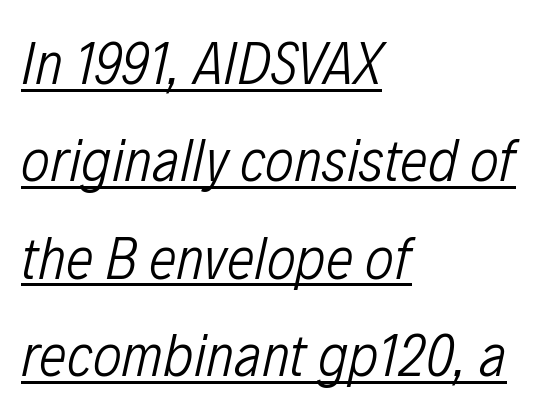
The image shows 62 px light, condensed type, italic (leaning right); set left-aligned, normal line spacing (1.57x), normal letter spacing, underlined; low stroke contrast and a medium x-height.
